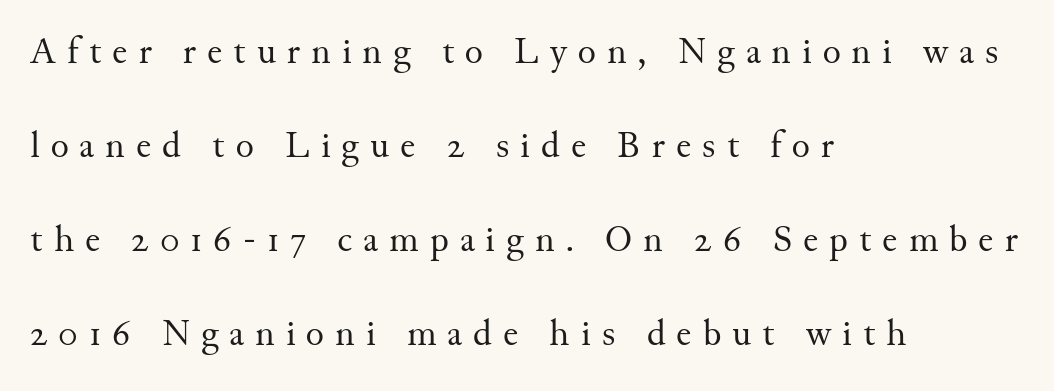
{"serif": "yes", "italic": "no", "bold": "no", "weight": "regular", "width": "normal", "stroke_contrast": "medium", "x_height": "small", "monospaced": "no", "underline": "no", "align": "left", "line_spacing": "loose", "line_spacing_ratio": 2.47, "letter_spacing": "wide", "letter_spacing_em": 0.29, "glyph_px": 38}
